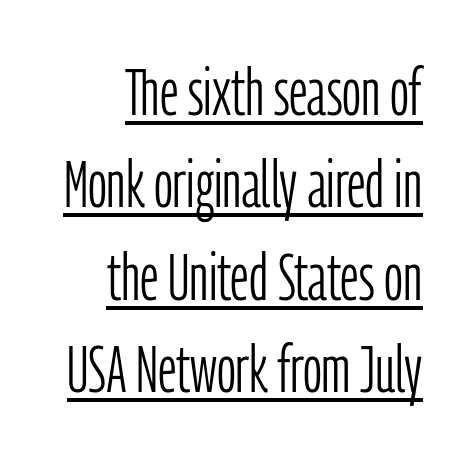
Looks like regular typesetting: each glyph gets only the width it needs. This sample carries an underscore along the baseline area. Quick note: not italic, upright. Every row of glyphs terminates at an identical x-position on the right. The vertical gap from one line to the next is medium. Short note: letters normally spaced.
